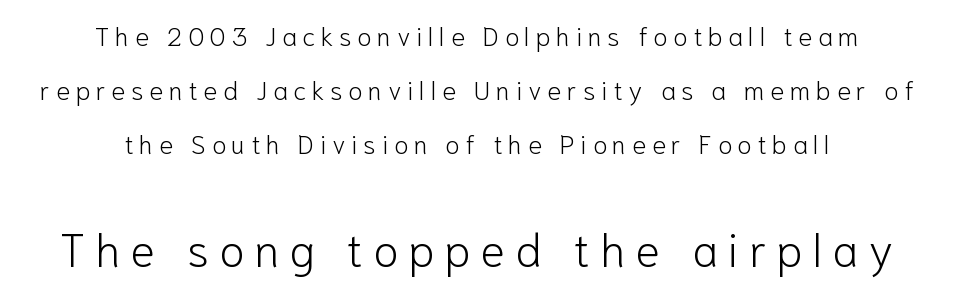
{"serif": "no", "italic": "no", "bold": "no", "weight": "light", "width": "normal", "stroke_contrast": "low", "x_height": "medium", "monospaced": "no", "underline": "no", "align": "center", "line_spacing": "loose", "line_spacing_ratio": 2.08, "letter_spacing": "wide", "letter_spacing_em": 0.22, "larger_block": "second", "size_ratio": 1.77, "glyph_px": 46}
